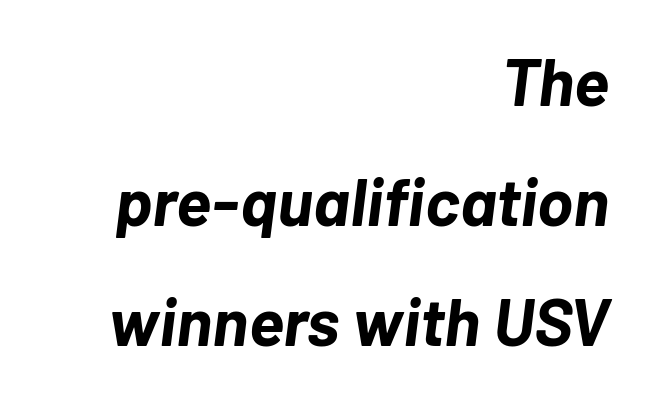
{"italic": "yes", "lean": "right", "slant_degrees": 7, "bold": "yes", "weight": "bold", "width": "normal", "stroke_contrast": "low", "x_height": "medium", "monospaced": "no", "underline": "no", "align": "right", "line_spacing_ratio": 1.79, "letter_spacing": "normal", "letter_spacing_em": 0.0, "glyph_px": 67}
